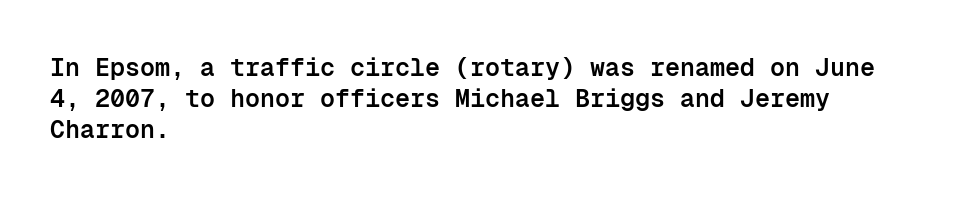
The image shows 25 px text type, upright; set left-aligned, normal line spacing (1.25x), normal letter spacing, not underlined.
